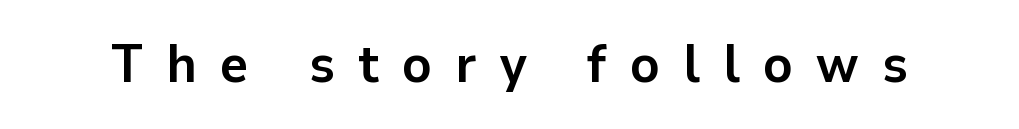
Nothing sits at the stroke ends, so this counts as sans-serif. The letterforms stand isolated, each surrounded by extra space. Note the varied advance widths — an 'i' is clearly narrower than an 'm'. Is the type bold? Yes — the strokes are clearly thick and heavy. Ascenders rise straight up at ninety degrees.
